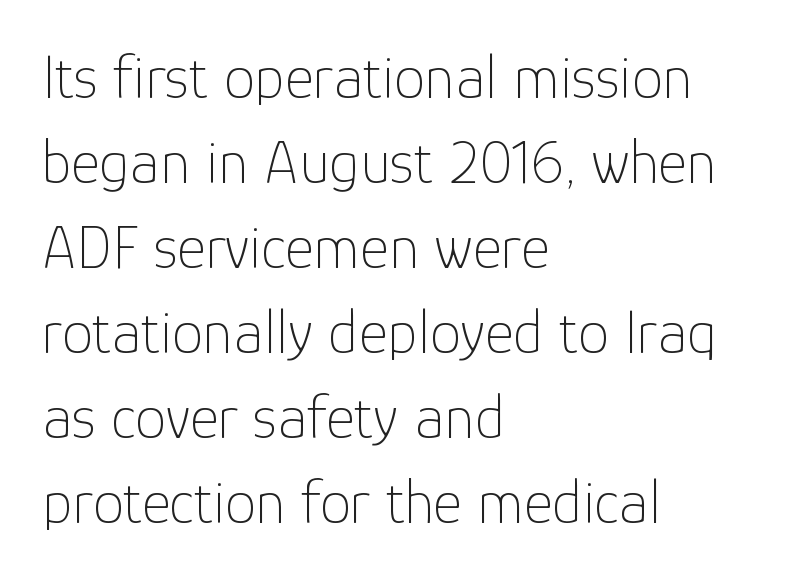
Q: Is the text bold? A: No.
Q: Is the text italic (slanted)? A: No, it is upright.
Q: Is the typeface a serif or a sans-serif typeface? A: Sans-serif.
Q: Is the text underlined? A: No.
Q: How is the paragraph aligned? A: Left-aligned.
Q: Is the spacing between letters normal or unusually wide? A: Normal.
Q: Is the spacing between lines tight, normal or loose? A: Normal.
Q: Width (condensed, normal, or wide)? A: Normal.
Q: Stroke contrast? A: Low.
Q: x-height? A: Medium.
Q: Monospaced? A: No.
